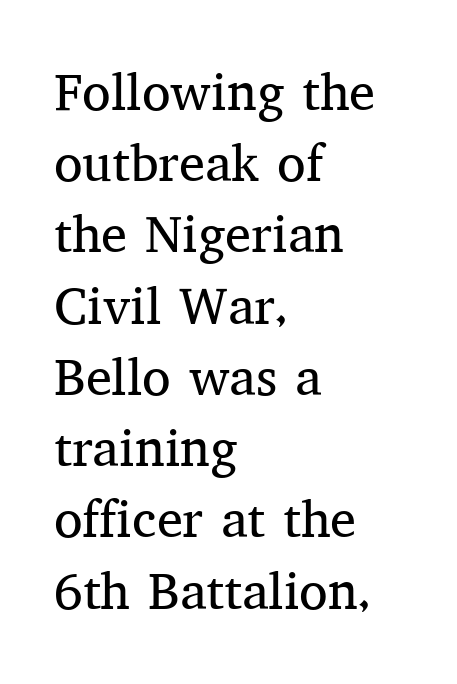
Q: Is the text bold? A: No.
Q: Is the text italic (slanted)? A: No, it is upright.
Q: Is the typeface a serif or a sans-serif typeface? A: Serif.
Q: Is the text underlined? A: No.
Q: How is the paragraph aligned? A: Left-aligned.
Q: Is the spacing between letters normal or unusually wide? A: Normal.
Q: Is the spacing between lines tight, normal or loose? A: Normal.
Q: Width (condensed, normal, or wide)? A: Normal.
Q: Stroke contrast? A: Medium.
Q: x-height? A: Medium.
Q: Monospaced? A: No.
